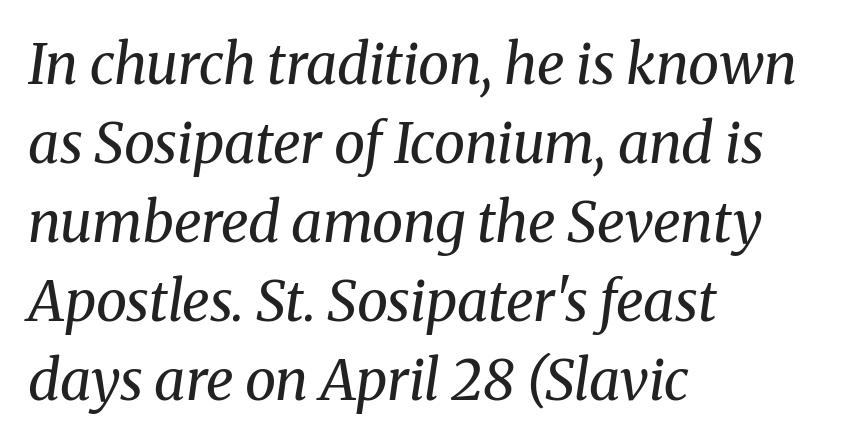
The image shows 56 px regular-weight serif type, italic (leaning right); set left-aligned, normal line spacing (1.41x), normal letter spacing, not underlined; medium stroke contrast and a medium x-height.
